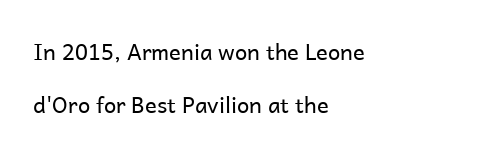
{"italic": "no", "bold": "no", "underline": "no", "align": "left", "line_spacing": "loose", "line_spacing_ratio": 2.41, "letter_spacing": "normal", "letter_spacing_em": 0.0, "glyph_px": 22}
